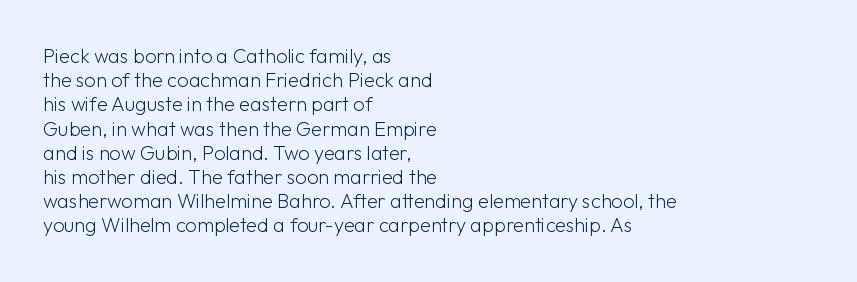
Tall strokes in this sample are plumb rather than angled. Decoration check: the copy has no underline. Words appear dense and cohesive because spacing is normal. The typesetter chose a ragged-right arrangement here.
